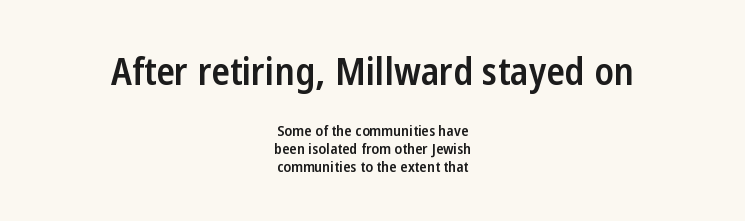
The image shows 38 px semibold, condensed sans-serif type, upright; set centered, line spacing 1.18x, normal letter spacing, not underlined; the first (top) block is 2.53x larger; low stroke contrast and a medium x-height.
